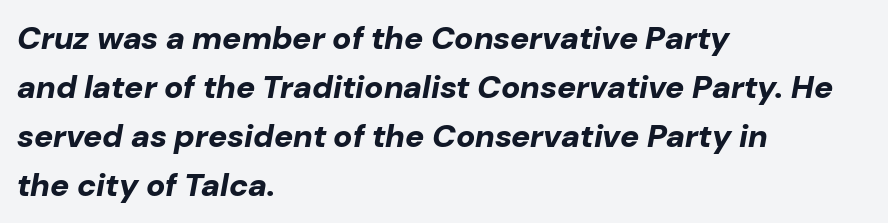
Q: Is the text bold? A: Yes.
Q: Is the text italic (slanted)? A: Yes, it leans right by about 10 degrees.
Q: Is the text underlined? A: No.
Q: How is the paragraph aligned? A: Left-aligned.
Q: Is the spacing between letters normal or unusually wide? A: Normal.
Q: Is the spacing between lines tight, normal or loose? A: Normal.
Q: Width (condensed, normal, or wide)? A: Normal.
Q: Stroke contrast? A: Low.
Q: x-height? A: Medium.
Q: Monospaced? A: No.
